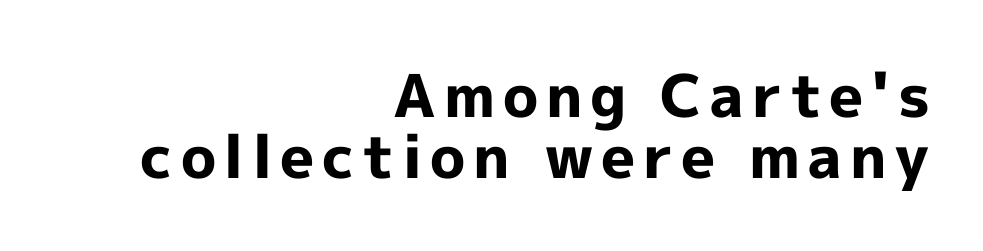
{"serif": "no", "italic": "no", "bold": "yes", "weight": "bold", "width": "normal", "x_height": "medium", "monospaced": "no", "underline": "no", "align": "right", "line_spacing": "tight", "line_spacing_ratio": 1.04, "glyph_px": 59}
